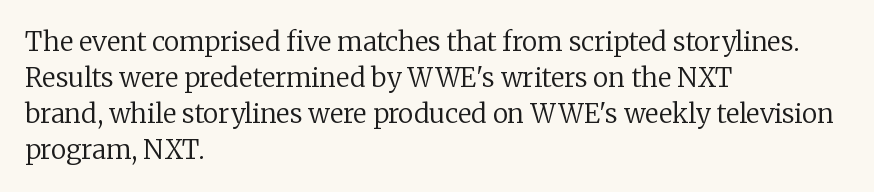
The characters are drawn with everyday or finer stroke widths. Line beginnings align vertically; line endings do not. Rule under the text: the space is simply empty. Words appear dense and cohesive because spacing is normal. Whoever set this chose a conventional vertical rhythm. Rendered with straight, roman letterforms.
